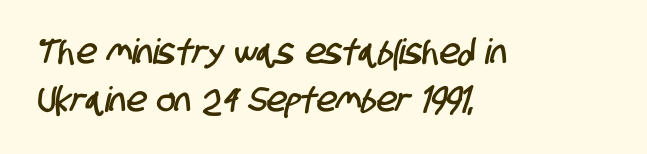
The image shows 35 px condensed sans-serif type; set left-aligned, normal line spacing (1.38x), normal letter spacing, not underlined; low stroke contrast and a large x-height.
